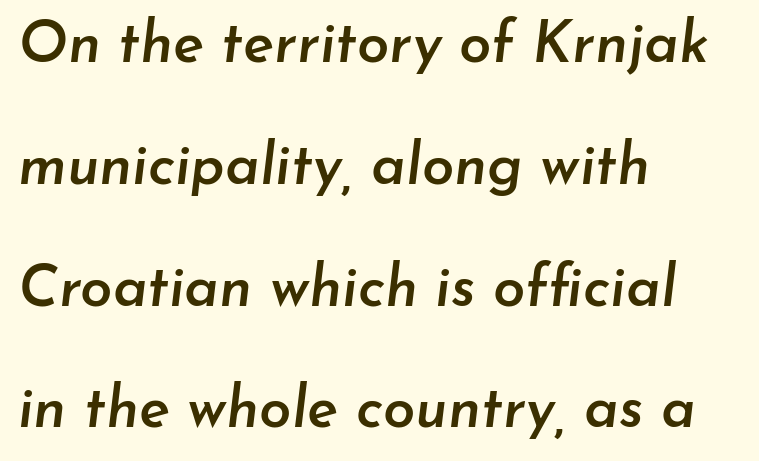
{"italic": "yes", "lean": "right", "slant_degrees": 7, "bold": "semi", "weight": "semibold", "width": "normal", "stroke_contrast": "low", "x_height": "small", "monospaced": "no", "underline": "no", "align": "left", "line_spacing": "loose", "line_spacing_ratio": 2.1, "letter_spacing": "normal", "letter_spacing_em": 0.0, "glyph_px": 58}
